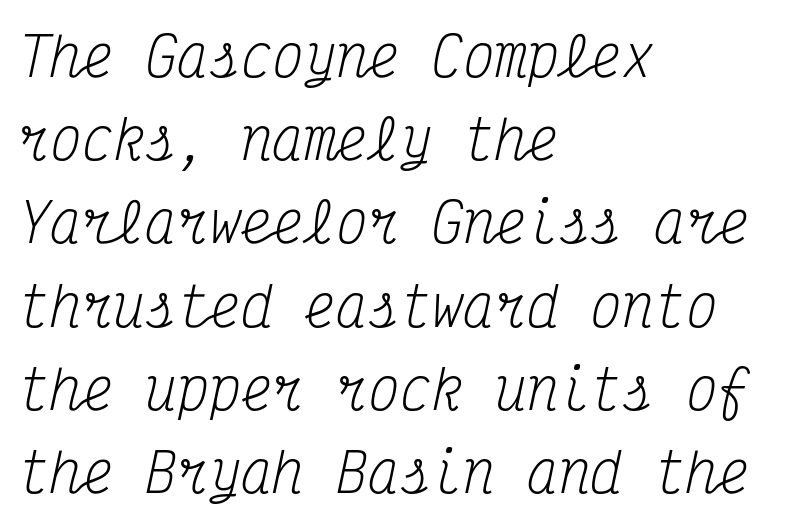
{"serif": "yes", "italic": "yes", "lean": "right", "slant_degrees": 12, "bold": "no", "weight": "regular", "width": "condensed", "stroke_contrast": "medium", "x_height": "medium", "monospaced": "yes", "underline": "no", "align": "left", "line_spacing": "normal", "line_spacing_ratio": 1.57, "letter_spacing": "normal", "letter_spacing_em": 0.0, "glyph_px": 53}
